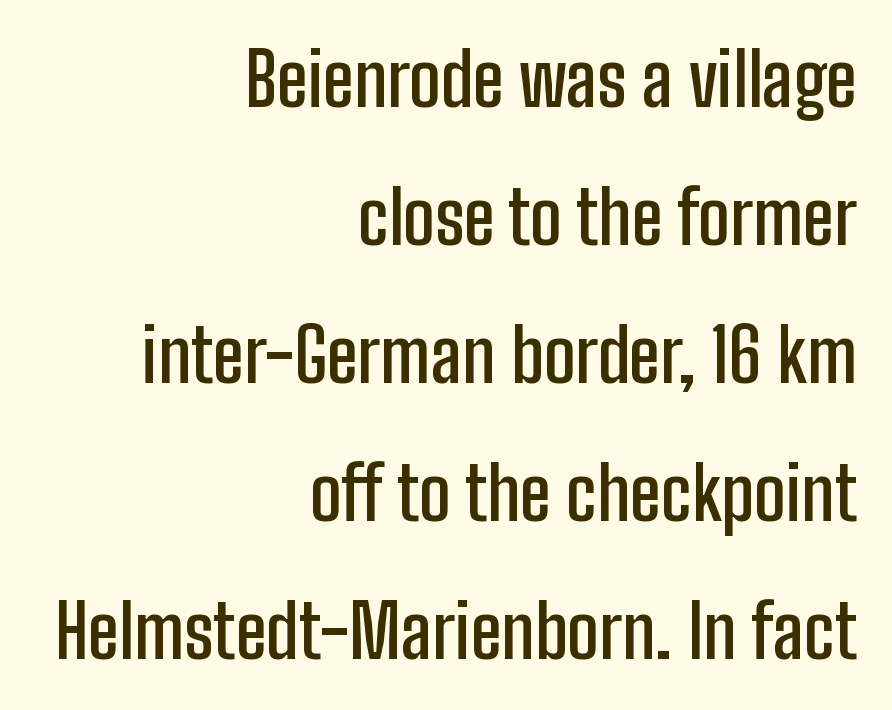
Q: Is the text bold? A: Semi-bold.
Q: Is the text italic (slanted)? A: No, it is upright.
Q: Is the typeface a serif or a sans-serif typeface? A: Sans-serif.
Q: Is the text underlined? A: No.
Q: How is the paragraph aligned? A: Right-aligned.
Q: Is the spacing between letters normal or unusually wide? A: Normal.
Q: Width (condensed, normal, or wide)? A: Condensed.
Q: Stroke contrast? A: Low.
Q: x-height? A: Medium.
Q: Monospaced? A: No.
